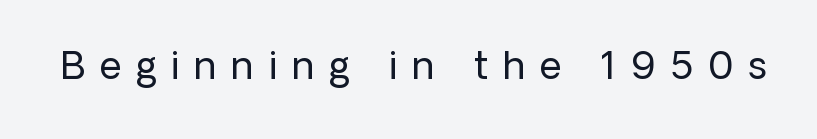
The image shows 38 px regular-weight sans-serif type, upright; set unusually wide letter spacing (+0.39 em), not underlined; low stroke contrast and a medium x-height.
